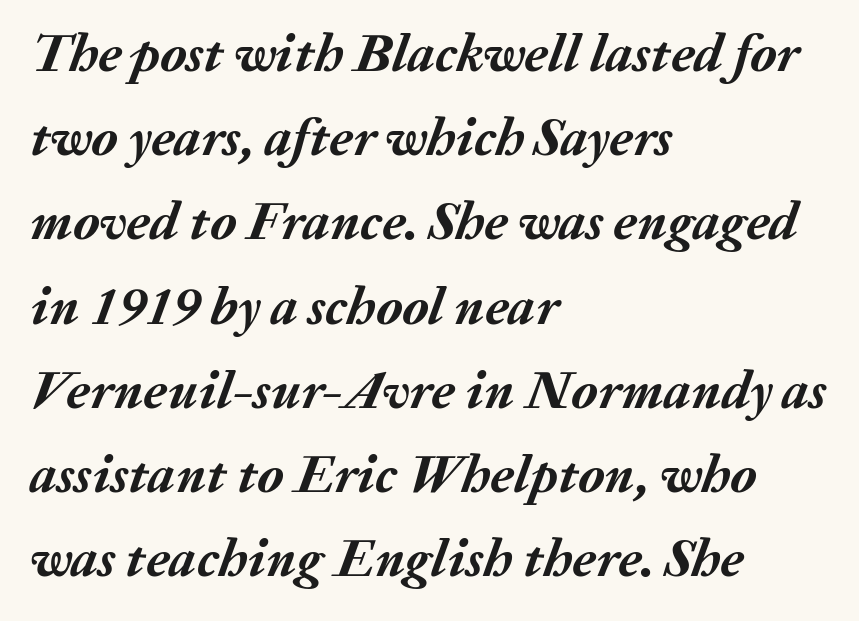
{"italic": "yes", "lean": "right", "slant_degrees": 20, "bold": "yes", "weight": "semibold", "width": "normal", "stroke_contrast": "medium", "x_height": "medium", "monospaced": "no", "underline": "no", "align": "left", "line_spacing": "normal", "line_spacing_ratio": 1.56, "letter_spacing": "normal", "letter_spacing_em": 0.0, "glyph_px": 54}
